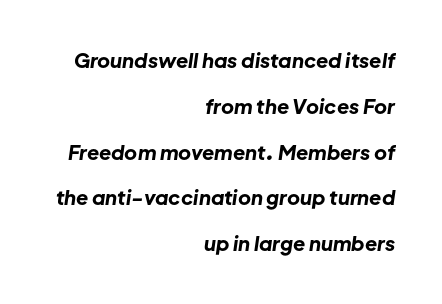
The image shows 20 px bold type, italic (leaning right); set right-aligned, loose line spacing (2.29x), normal letter spacing, not underlined.
